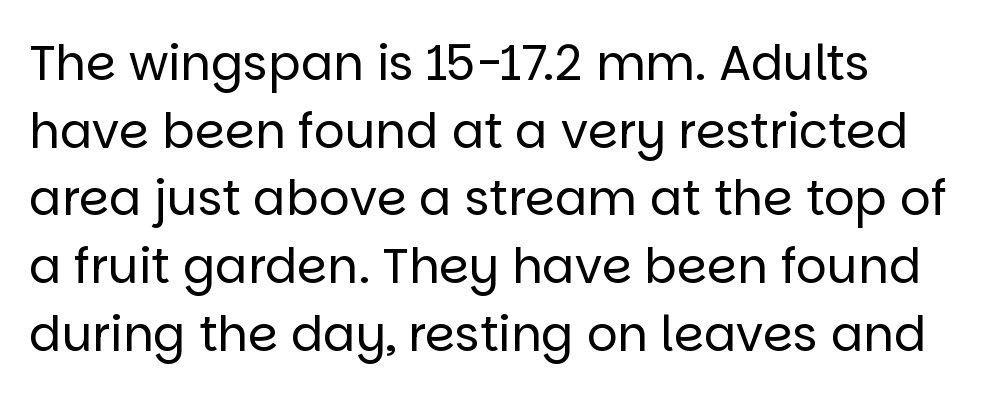
Underline: absent. Nobody touched the tracking dial on this one. Line spacing here is normal. Weight: in the light-to-regular range. Typographically, this falls in the sans-serif category. Leftover space on each line is placed entirely after the last word.
